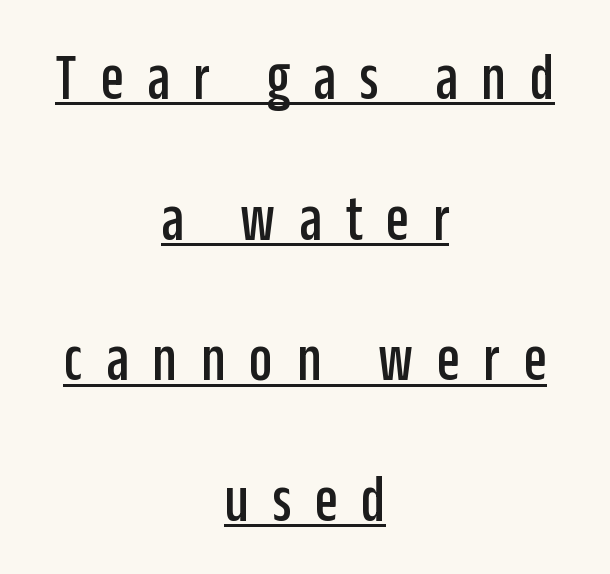
{"serif": "no", "italic": "no", "width": "condensed", "stroke_contrast": "low", "x_height": "large", "monospaced": "no", "underline": "yes", "align": "center", "line_spacing": "loose", "line_spacing_ratio": 2.13, "letter_spacing": "wide", "letter_spacing_em": 0.36, "glyph_px": 66}
